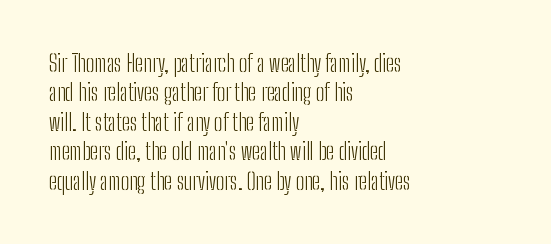
{"italic": "no", "bold": "no", "underline": "no", "align": "left", "line_spacing": "normal", "line_spacing_ratio": 1.28, "letter_spacing": "normal", "letter_spacing_em": 0.0, "glyph_px": 23}
